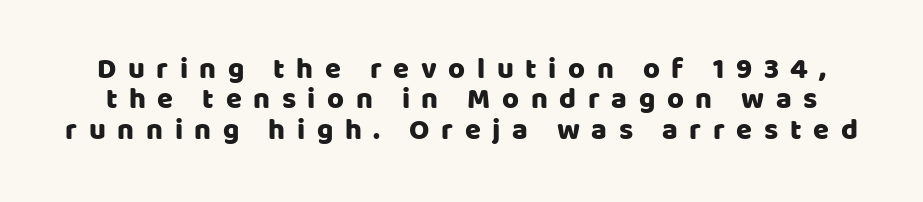
Q: Is the text italic (slanted)? A: No, it is upright.
Q: Is the typeface a serif or a sans-serif typeface? A: Sans-serif.
Q: Is the text underlined? A: No.
Q: Is the spacing between letters normal or unusually wide? A: Unusually wide.
Q: Is the spacing between lines tight, normal or loose? A: Tight.
Q: Width (condensed, normal, or wide)? A: Normal.
Q: Stroke contrast? A: Low.
Q: x-height? A: Large.
Q: Monospaced? A: No.
